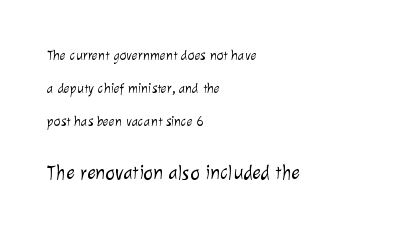
The image shows 20 px text type; set left-aligned, loose line spacing (2.34x), normal letter spacing, not underlined; the second (bottom) block is 1.43x larger.
